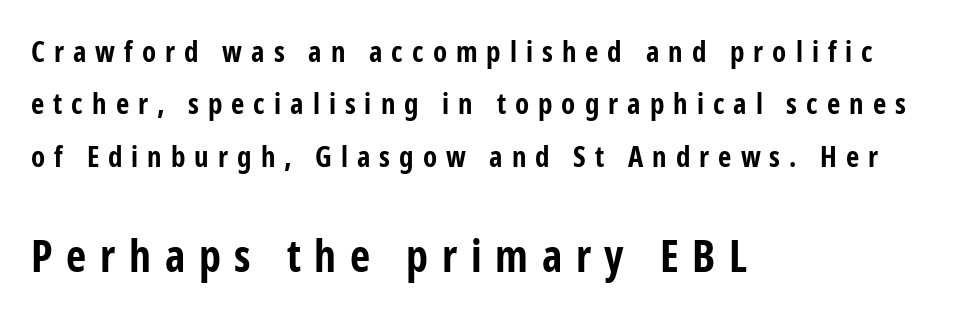
The image shows 44 px bold, condensed sans-serif type, upright; set left-aligned, line spacing 1.81x, unusually wide letter spacing (+0.31 em), not underlined; the second (bottom) block is 1.52x larger; low stroke contrast and a medium x-height.
